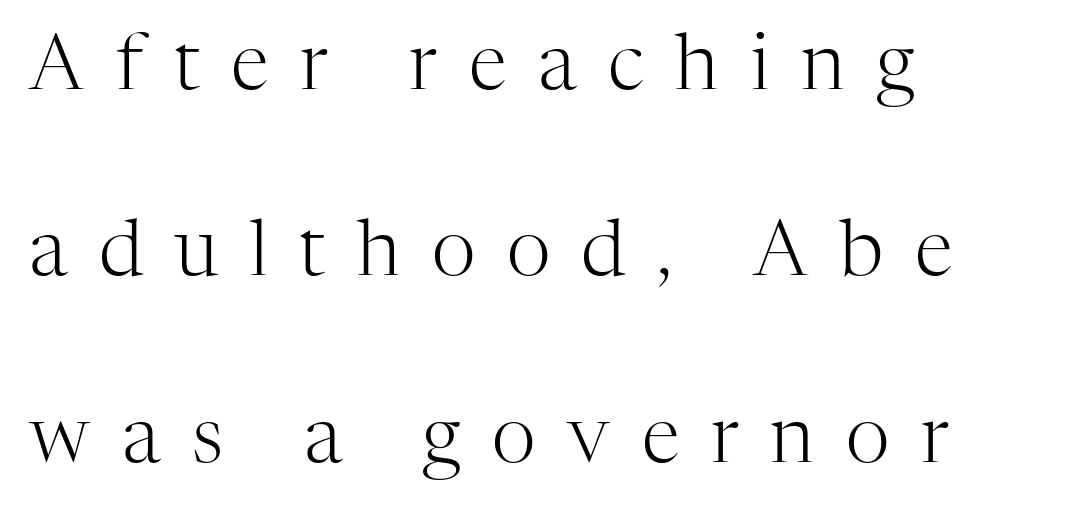
Q: Is the text bold? A: No.
Q: Is the text italic (slanted)? A: No, it is upright.
Q: Is the typeface a serif or a sans-serif typeface? A: Serif.
Q: Is the text underlined? A: No.
Q: How is the paragraph aligned? A: Left-aligned.
Q: Is the spacing between letters normal or unusually wide? A: Unusually wide.
Q: Is the spacing between lines tight, normal or loose? A: Loose.
Q: Width (condensed, normal, or wide)? A: Normal.
Q: Stroke contrast? A: High.
Q: x-height? A: Medium.
Q: Monospaced? A: No.
